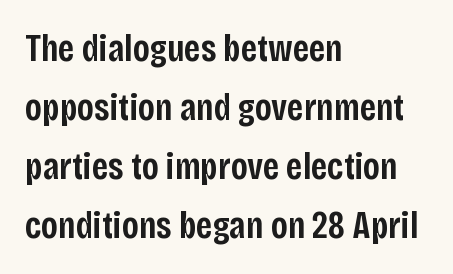
{"serif": "no", "italic": "no", "bold": "semi", "weight": "semibold", "width": "condensed", "stroke_contrast": "low", "x_height": "large", "monospaced": "no", "underline": "no", "align": "left", "line_spacing": "normal", "line_spacing_ratio": 1.55, "letter_spacing": "normal", "letter_spacing_em": 0.0, "glyph_px": 38}
